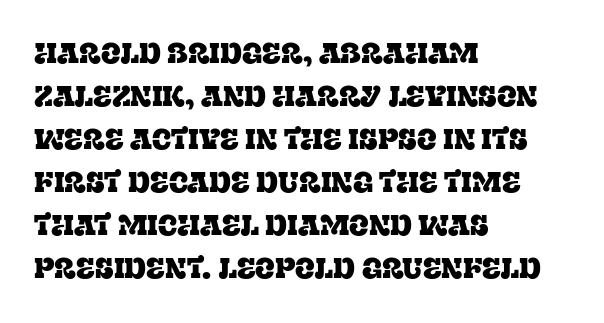
Rule under the text: the space is simply empty. A typesetter would call this zero additional tracking. These lines are rendered in a variable-pitch font. The lines sit at an ordinary, default distance from one another. Typeset ragged right — the left edge is the straight one.
